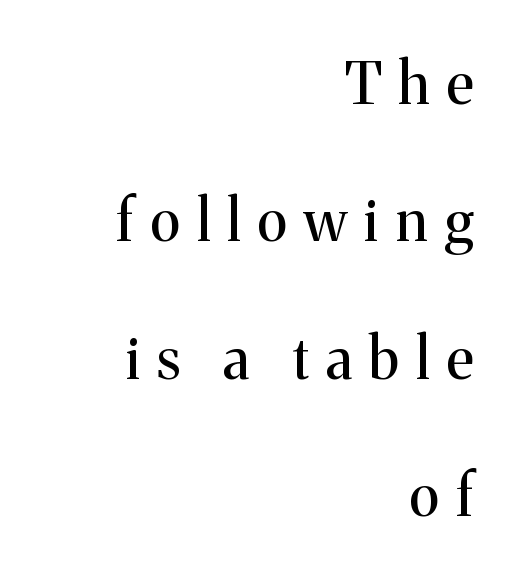
Q: Is the text bold? A: No.
Q: Is the text italic (slanted)? A: No, it is upright.
Q: Is the typeface a serif or a sans-serif typeface? A: Serif.
Q: Is the text underlined? A: No.
Q: How is the paragraph aligned? A: Right-aligned.
Q: Is the spacing between letters normal or unusually wide? A: Unusually wide.
Q: Is the spacing between lines tight, normal or loose? A: Loose.
Q: Width (condensed, normal, or wide)? A: Normal.
Q: Stroke contrast? A: Medium.
Q: x-height? A: Medium.
Q: Monospaced? A: No.
